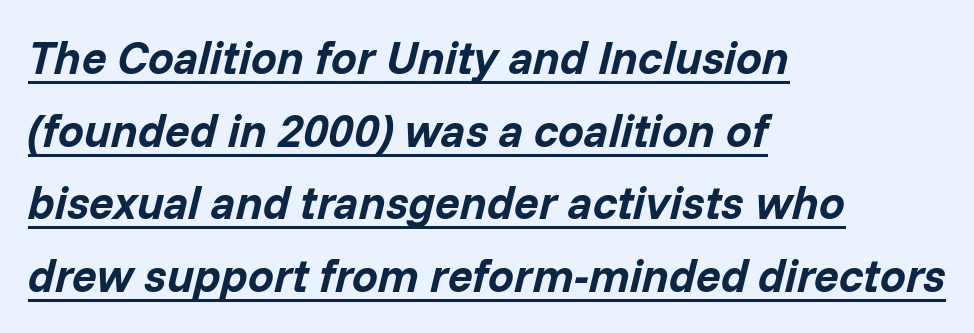
{"italic": "yes", "lean": "right", "slant_degrees": 14, "bold": "yes", "weight": "bold", "width": "normal", "stroke_contrast": "low", "x_height": "medium", "monospaced": "no", "underline": "yes", "align": "left", "line_spacing": "normal", "line_spacing_ratio": 1.58, "letter_spacing": "normal", "letter_spacing_em": 0.0, "glyph_px": 46}
